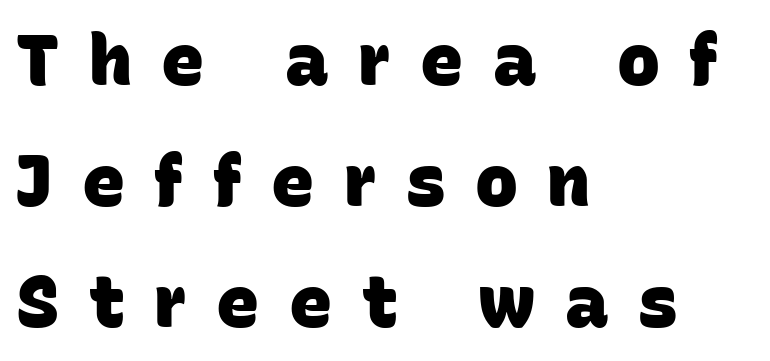
Stroke thickness is high; the sample reads as a true bold. Note the varied advance widths — an 'i' is clearly narrower than an 'm'. Compared with a centered layout, this one pins lines to the left instead. These lines sit exactly where default settings would place them. A typesetter would call this heavily tracked-out type. Only glyphs here, with clear space below each row.
